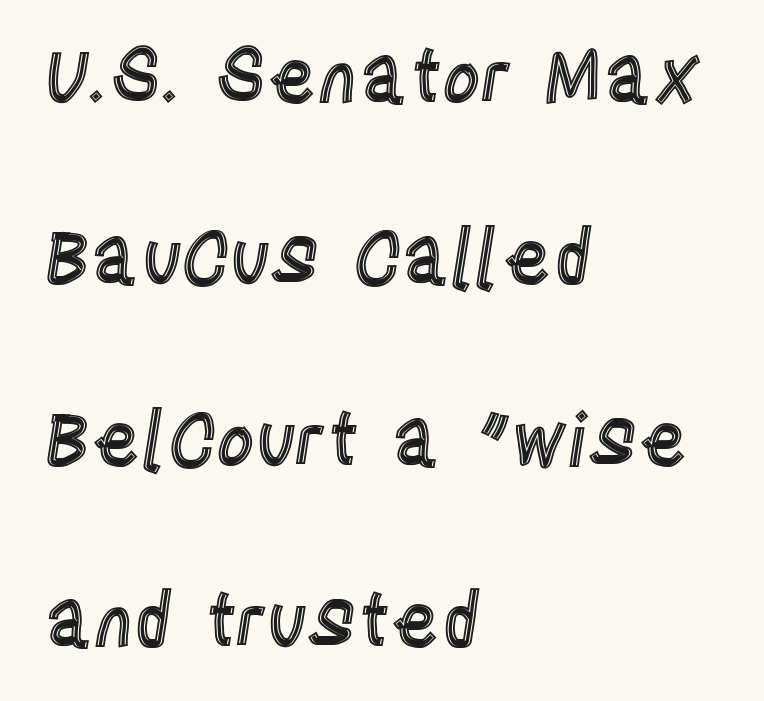
The image shows 74 px condensed type; set left-aligned, loose line spacing (2.45x), normal letter spacing, not underlined; a large x-height.
